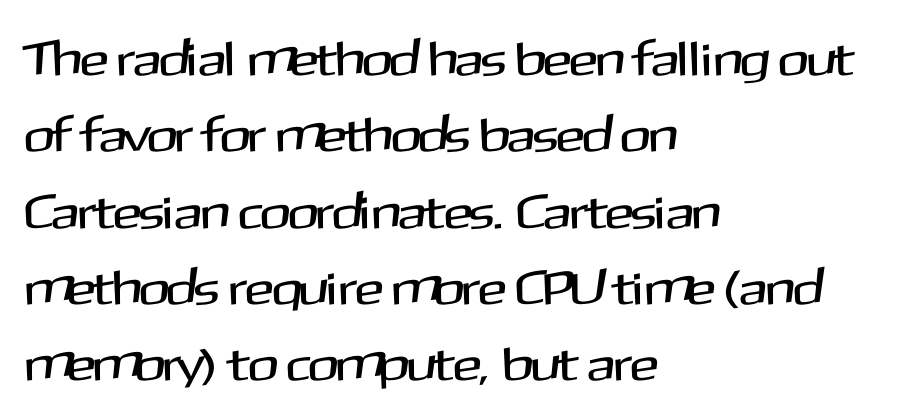
{"serif": "no", "italic": "no", "width": "normal", "stroke_contrast": "medium", "x_height": "medium", "monospaced": "no", "underline": "no", "align": "left", "line_spacing": "normal", "line_spacing_ratio": 1.59, "letter_spacing": "normal", "letter_spacing_em": 0.0, "glyph_px": 48}
